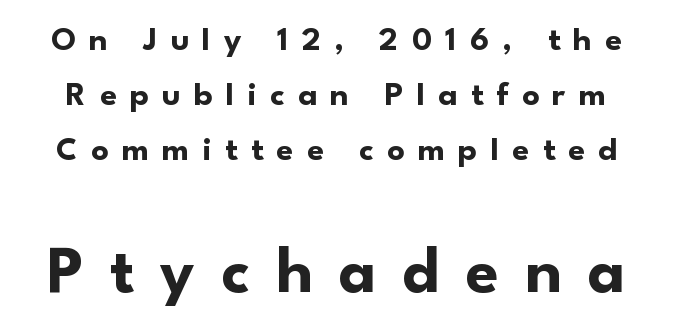
{"serif": "no", "italic": "no", "bold": "yes", "weight": "bold", "width": "normal", "stroke_contrast": "low", "x_height": "small", "monospaced": "no", "underline": "no", "line_spacing": "normal", "line_spacing_ratio": 1.62, "letter_spacing": "wide", "letter_spacing_em": 0.39, "larger_block": "second", "size_ratio": 1.97, "glyph_px": 67}
